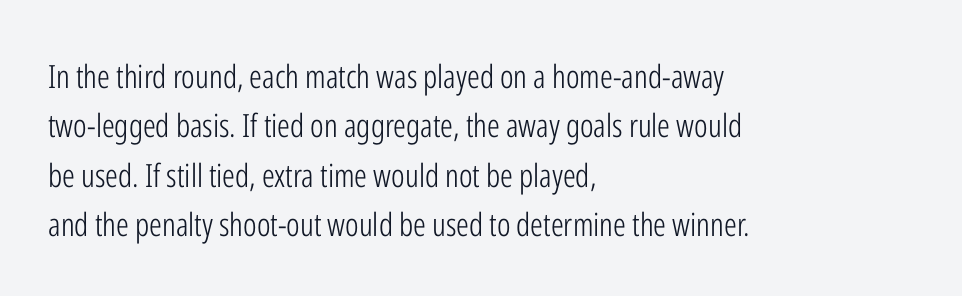
In terms of letterform style, serifs are entirely absent. The face used here is proportionally spaced, like ordinary book or web type. The letters look calm and open, with moderate or lighter stems. The gaps between neighbouring characters are ordinary and unremarkable. The paragraph shown leans on its left margin.
